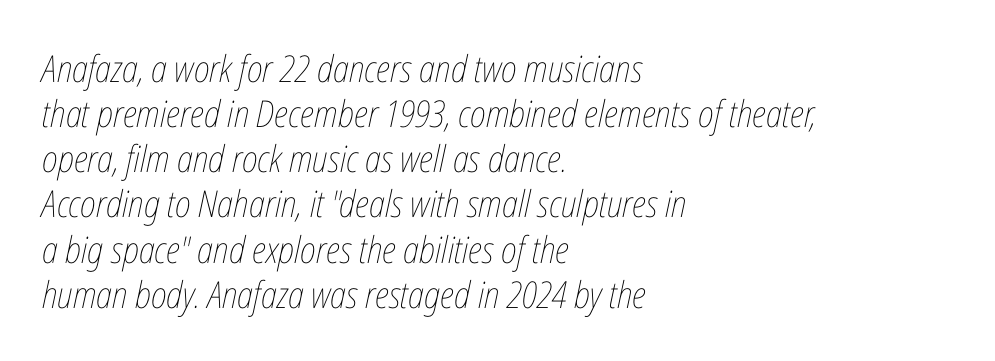
The image shows 37 px thin, condensed type, italic (leaning right); set left-aligned, line spacing 1.22x, normal letter spacing, not underlined; low stroke contrast and a medium x-height.
